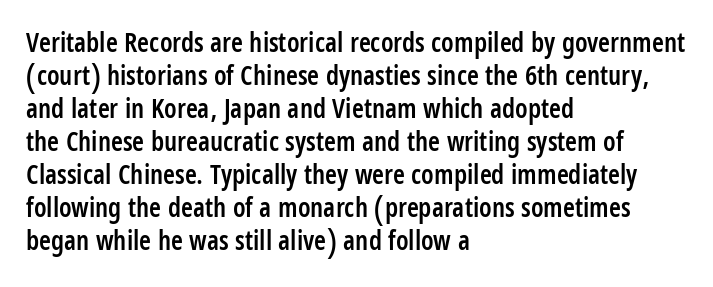
Q: Is the text bold? A: Semi-bold.
Q: Is the text italic (slanted)? A: No, it is upright.
Q: Is the text underlined? A: No.
Q: How is the paragraph aligned? A: Left-aligned.
Q: Is the spacing between letters normal or unusually wide? A: Normal.
